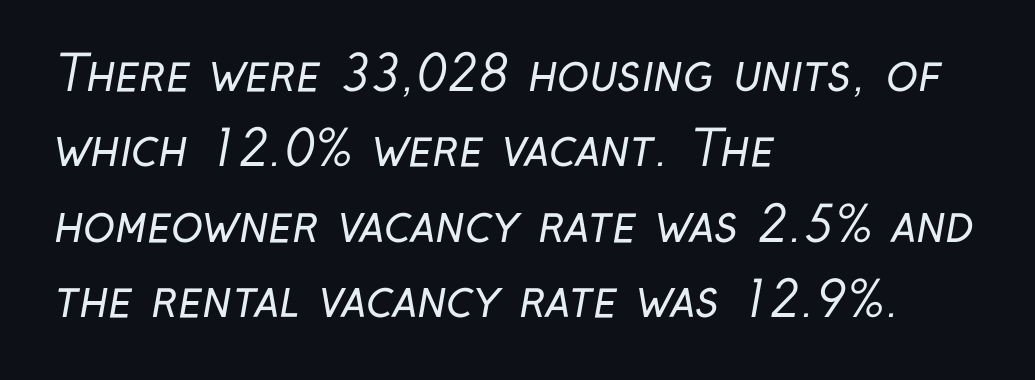
{"serif": "no", "bold": "no", "weight": "regular", "width": "condensed", "stroke_contrast": "low", "x_height": "medium", "monospaced": "no", "underline": "no", "align": "left", "line_spacing": "normal", "line_spacing_ratio": 1.57, "letter_spacing": "normal", "letter_spacing_em": 0.0, "glyph_px": 48}
